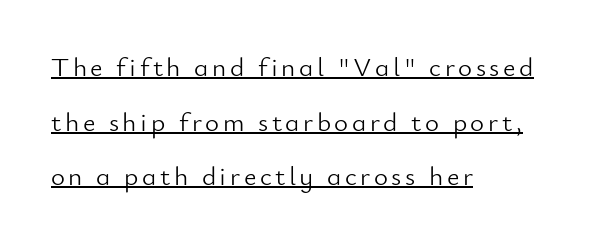
The image shows 27 px text type, upright; set left-aligned, loose line spacing (2.02x), underlined.
